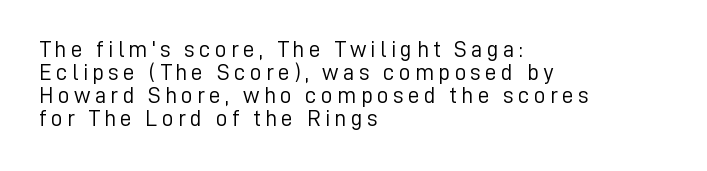
{"italic": "no", "bold": "no", "underline": "no", "align": "left", "line_spacing": "tight", "line_spacing_ratio": 1.0, "glyph_px": 23}
